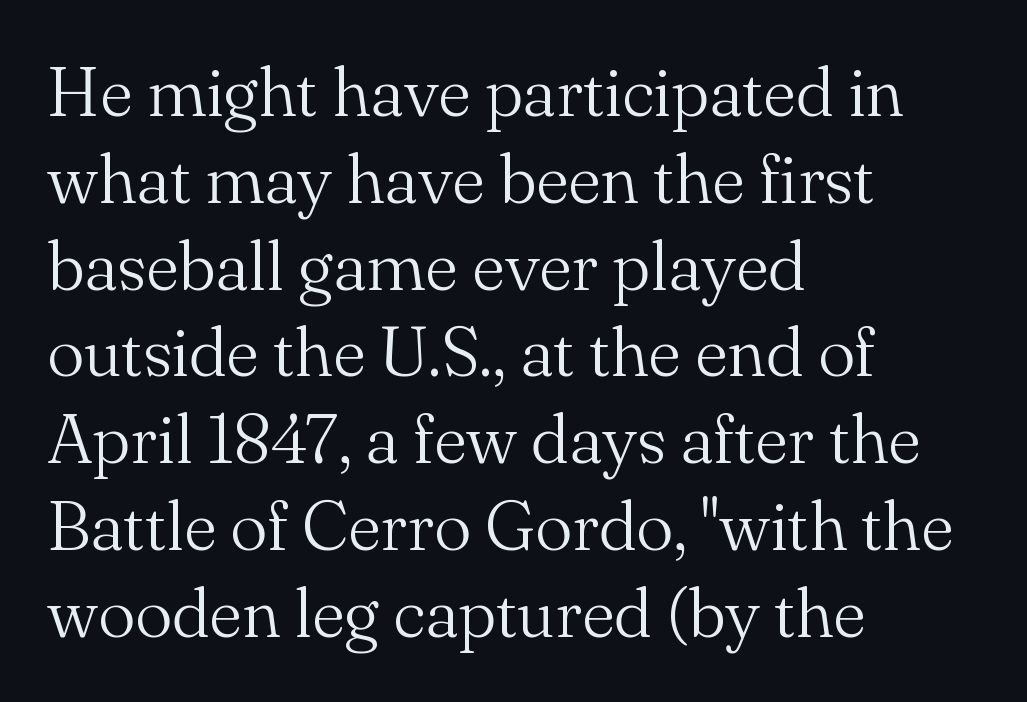
Q: Is the text bold? A: No.
Q: Is the text italic (slanted)? A: No, it is upright.
Q: Is the typeface a serif or a sans-serif typeface? A: Serif.
Q: Is the text underlined? A: No.
Q: How is the paragraph aligned? A: Left-aligned.
Q: Is the spacing between letters normal or unusually wide? A: Normal.
Q: Width (condensed, normal, or wide)? A: Normal.
Q: Stroke contrast? A: Medium.
Q: x-height? A: Small.
Q: Monospaced? A: No.
